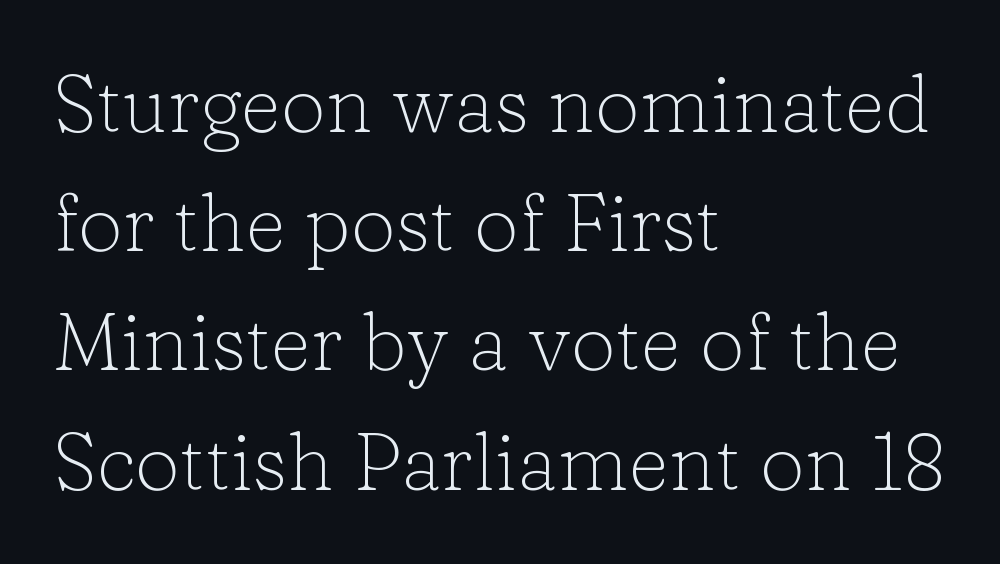
Q: Is the text bold? A: No.
Q: Is the text italic (slanted)? A: No, it is upright.
Q: Is the typeface a serif or a sans-serif typeface? A: Serif.
Q: Is the text underlined? A: No.
Q: How is the paragraph aligned? A: Left-aligned.
Q: Is the spacing between letters normal or unusually wide? A: Normal.
Q: Is the spacing between lines tight, normal or loose? A: Normal.
Q: Width (condensed, normal, or wide)? A: Normal.
Q: Stroke contrast? A: Low.
Q: x-height? A: Medium.
Q: Monospaced? A: No.
